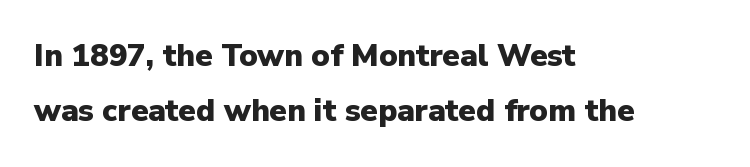
The paragraph has a hard left edge and a soft right edge. The strokes are fattened all the way to bold. Vertical strokes here are truly vertical. The baseline area is clear. Spacing verdict: proportional, widths tailored to each character.
